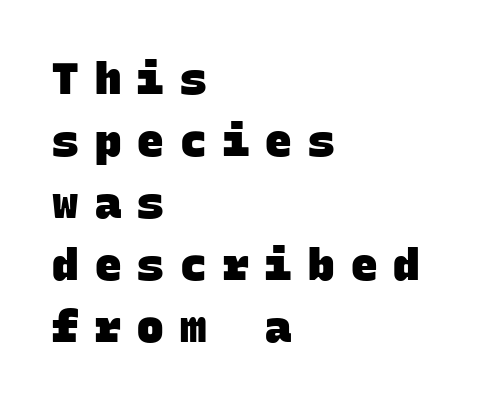
Q: Is the text bold? A: Yes.
Q: Is the typeface a serif or a sans-serif typeface? A: Sans-serif.
Q: Is the text underlined? A: No.
Q: How is the paragraph aligned? A: Left-aligned.
Q: Is the spacing between letters normal or unusually wide? A: Unusually wide.
Q: Is the spacing between lines tight, normal or loose? A: Normal.
Q: Width (condensed, normal, or wide)? A: Normal.
Q: Stroke contrast? A: Low.
Q: x-height? A: Large.
Q: Monospaced? A: Yes.
